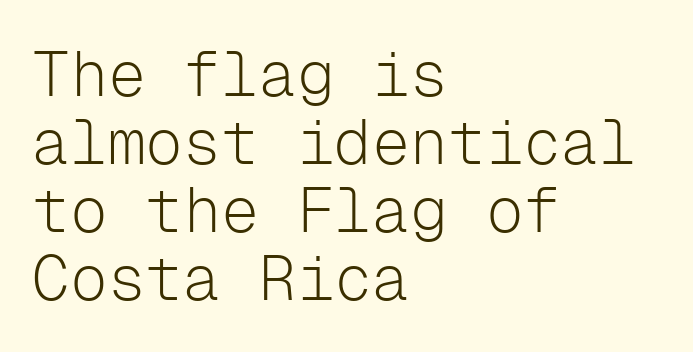
Q: Is the text bold? A: No.
Q: Is the text italic (slanted)? A: No, it is upright.
Q: Is the typeface a serif or a sans-serif typeface? A: Sans-serif.
Q: Is the text underlined? A: No.
Q: How is the paragraph aligned? A: Left-aligned.
Q: Is the spacing between letters normal or unusually wide? A: Normal.
Q: Is the spacing between lines tight, normal or loose? A: Tight.
Q: Width (condensed, normal, or wide)? A: Normal.
Q: Stroke contrast? A: Low.
Q: x-height? A: Medium.
Q: Monospaced? A: Yes.
